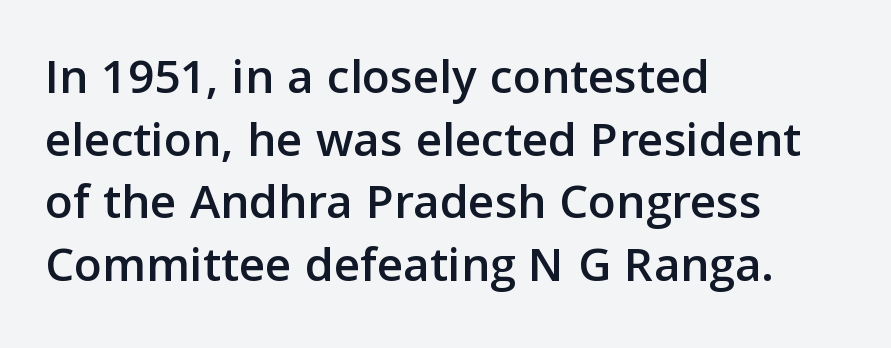
The passage shown is typed in a proportional face where columns would drift. Does the lettering tilt? It doesn't — this is upright. This sample is left-justified, so line endings fall wherever the words run out. No extra tracking has been applied to these lines. Only glyphs here, with clear space below each row. Serifs: no, the terminals of the letterforms are clean.
